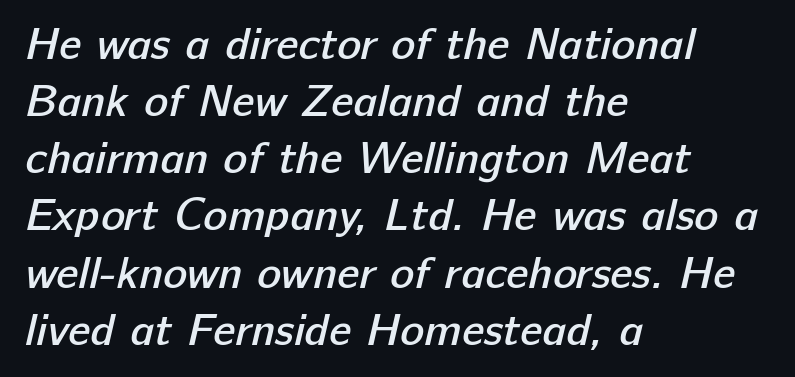
Q: Is the text bold? A: Semi-bold.
Q: Is the typeface a serif or a sans-serif typeface? A: Sans-serif.
Q: Is the text underlined? A: No.
Q: How is the paragraph aligned? A: Left-aligned.
Q: Is the spacing between letters normal or unusually wide? A: Normal.
Q: Is the spacing between lines tight, normal or loose? A: Normal.
Q: Width (condensed, normal, or wide)? A: Normal.
Q: Stroke contrast? A: Low.
Q: x-height? A: Medium.
Q: Monospaced? A: No.
